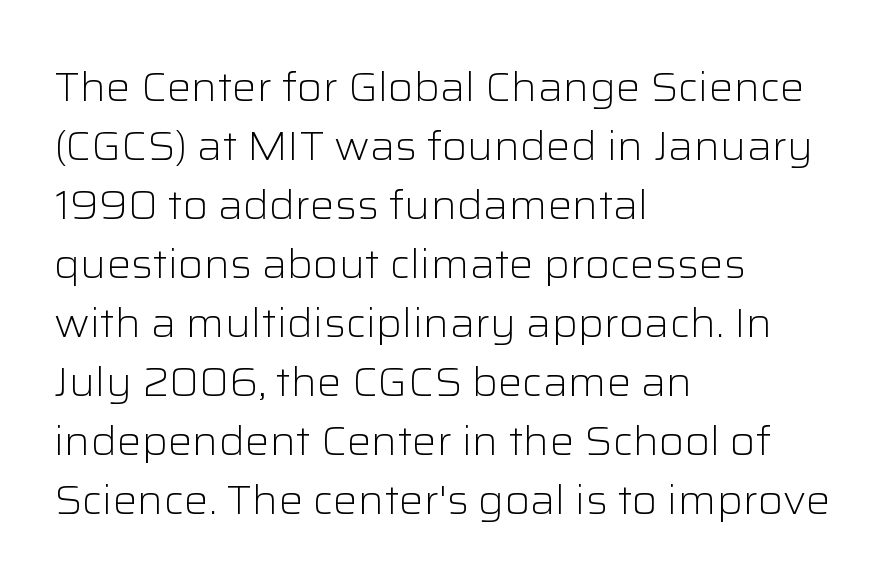
{"serif": "no", "italic": "no", "bold": "no", "weight": "light", "width": "normal", "stroke_contrast": "low", "x_height": "medium", "monospaced": "no", "underline": "no", "align": "left", "line_spacing": "normal", "line_spacing_ratio": 1.44, "letter_spacing": "normal", "letter_spacing_em": 0.0, "glyph_px": 41}
